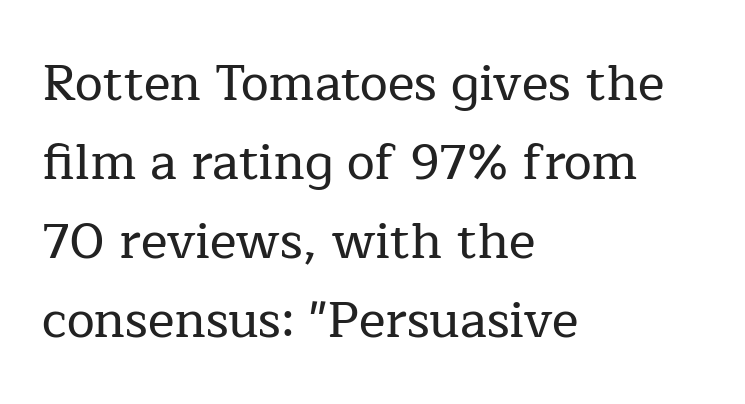
The image shows 50 px serif type, upright; set left-aligned, normal line spacing (1.58x), normal letter spacing, not underlined; low stroke contrast and a medium x-height.
